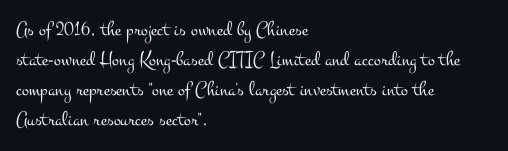
Q: Is the text bold? A: No.
Q: Is the text italic (slanted)? A: Yes.
Q: Is the text underlined? A: No.
Q: How is the paragraph aligned? A: Left-aligned.
Q: Is the spacing between letters normal or unusually wide? A: Normal.
Q: Is the spacing between lines tight, normal or loose? A: Normal.
